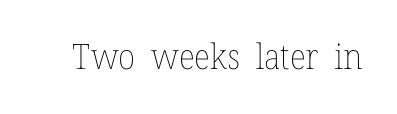
The image shows 35 px thin type, upright; set normal letter spacing, not underlined; low stroke contrast and a medium x-height.
